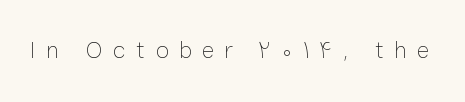
Q: Is the text bold? A: No.
Q: Is the text italic (slanted)? A: No, it is upright.
Q: Is the text underlined? A: No.
Q: Is the spacing between letters normal or unusually wide? A: Unusually wide.
